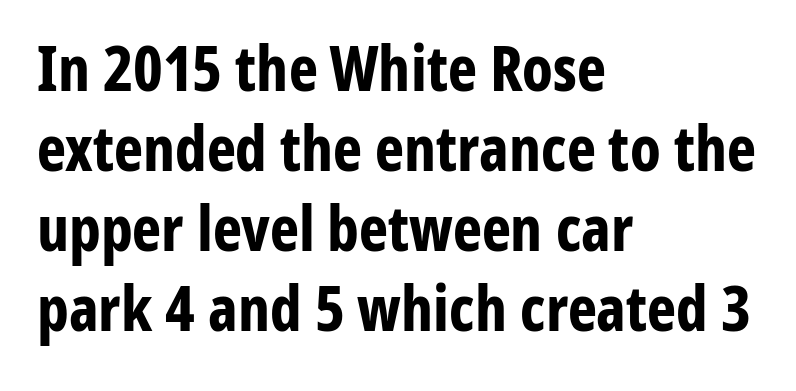
Q: Is the text bold? A: Yes.
Q: Is the text italic (slanted)? A: No, it is upright.
Q: Is the typeface a serif or a sans-serif typeface? A: Sans-serif.
Q: Is the text underlined? A: No.
Q: How is the paragraph aligned? A: Left-aligned.
Q: Is the spacing between letters normal or unusually wide? A: Normal.
Q: Is the spacing between lines tight, normal or loose? A: Normal.
Q: Width (condensed, normal, or wide)? A: Condensed.
Q: Stroke contrast? A: Low.
Q: x-height? A: Medium.
Q: Monospaced? A: No.
